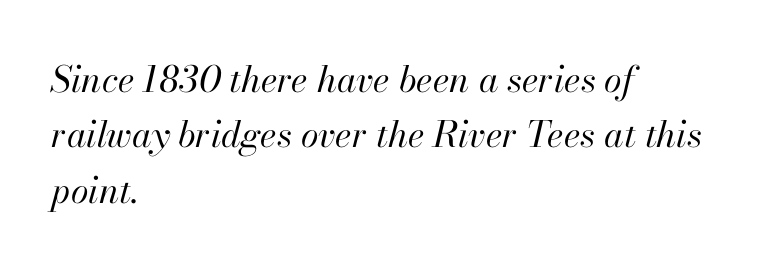
One glance says typical: line gaps are just what's usual. A student would call this left alignment; a typographer would say flush left, rag right. The passage shown is typed in a proportional face where columns would drift. Glyph-to-glyph distance matches everyday printed text. Italic? Definitely — the glyphs are oblique. Caption: face not bold, strokes unweighted.
